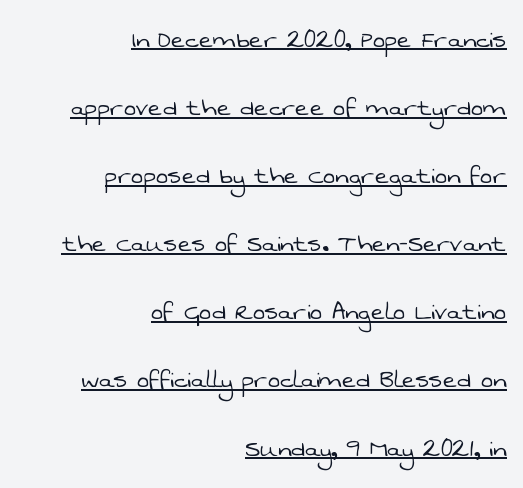
{"serif": "no", "bold": "no", "weight": "light", "width": "normal", "stroke_contrast": "low", "x_height": "medium", "monospaced": "no", "underline": "yes", "align": "right", "line_spacing": "loose", "line_spacing_ratio": 2.27, "letter_spacing": "normal", "letter_spacing_em": 0.0, "glyph_px": 30}
